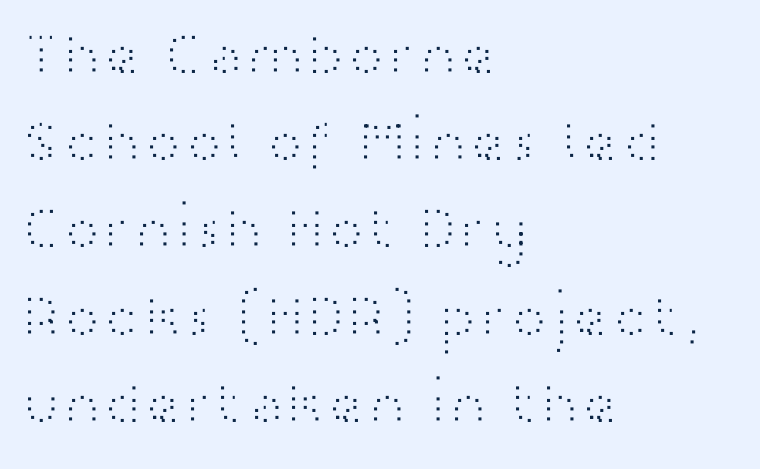
Q: Is the text bold? A: No.
Q: Is the text italic (slanted)? A: No, it is upright.
Q: Is the typeface a serif or a sans-serif typeface? A: Sans-serif.
Q: Is the text underlined? A: No.
Q: How is the paragraph aligned? A: Left-aligned.
Q: Is the spacing between letters normal or unusually wide? A: Normal.
Q: Is the spacing between lines tight, normal or loose? A: Normal.
Q: Width (condensed, normal, or wide)? A: Wide.
Q: Stroke contrast? A: High.
Q: x-height? A: Medium.
Q: Monospaced? A: No.
